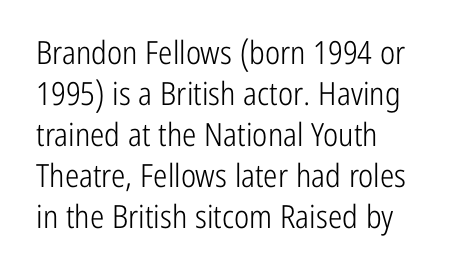
{"serif": "no", "italic": "no", "bold": "no", "weight": "light", "width": "condensed", "stroke_contrast": "low", "x_height": "medium", "monospaced": "no", "underline": "no", "align": "left", "line_spacing": "normal", "line_spacing_ratio": 1.28, "letter_spacing": "normal", "letter_spacing_em": 0.0, "glyph_px": 32}
